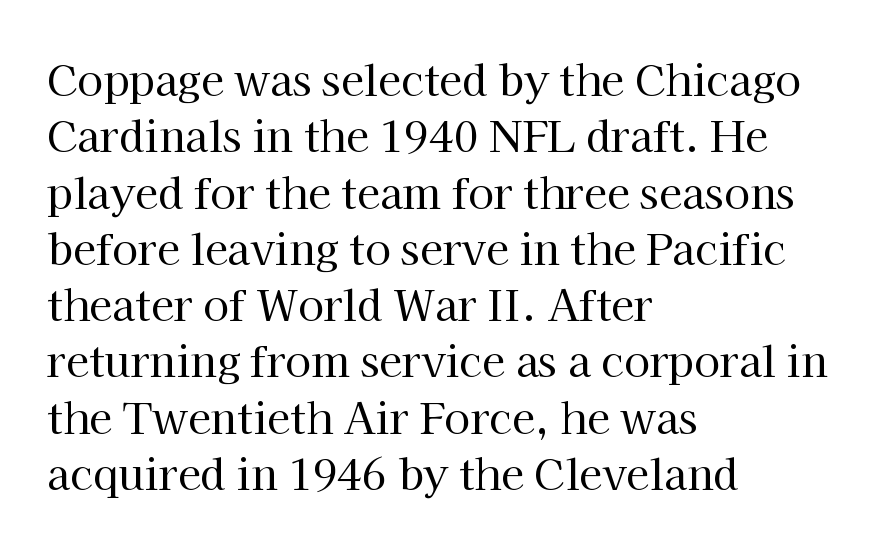
The image shows 42 px regular-weight serif type, upright; set left-aligned, normal line spacing (1.34x), normal letter spacing, not underlined; high stroke contrast and a medium x-height.
